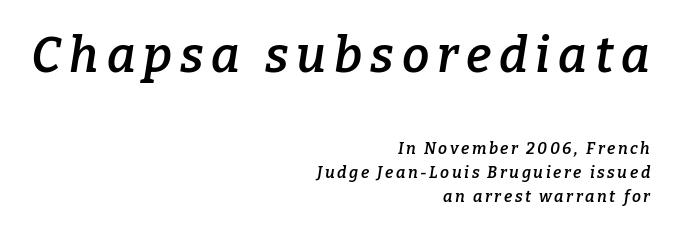
Where is the straight margin? On the right. Caption: semibold face, moderately heavy strokes. Interline gaps are of average width in this sample. You could not count columns in this text — the font is proportionally spaced.
